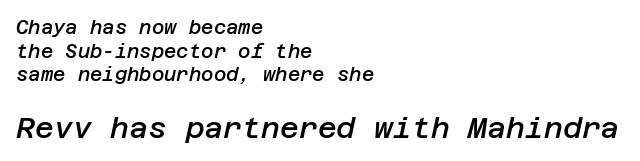
Q: Is the text bold? A: Semi-bold.
Q: Is the text italic (slanted)? A: Yes, it leans right by about 12 degrees.
Q: Is the text underlined? A: No.
Q: How is the paragraph aligned? A: Left-aligned.
Q: Is the spacing between letters normal or unusually wide? A: Normal.
Q: Which block of text is set in a larger size, the first (top) or the second (bottom)? A: The second (bottom) one.
Q: Width (condensed, normal, or wide)? A: Normal.
Q: Stroke contrast? A: Low.
Q: x-height? A: Large.
